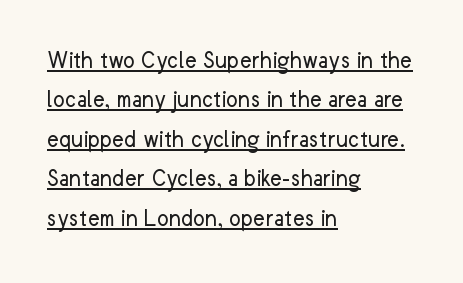
If you drew a line through each stem, it would be perfectly vertical. Reading down the column, the eye jumps a familiar distance to each next line. The strokes carry an ordinary text weight at most. Looks like someone drew a line under every word here. Is the letter spacing exaggerated? No — it looks like the ordinary default. Notice how the passage keeps a crisp vertical edge on the left only.
